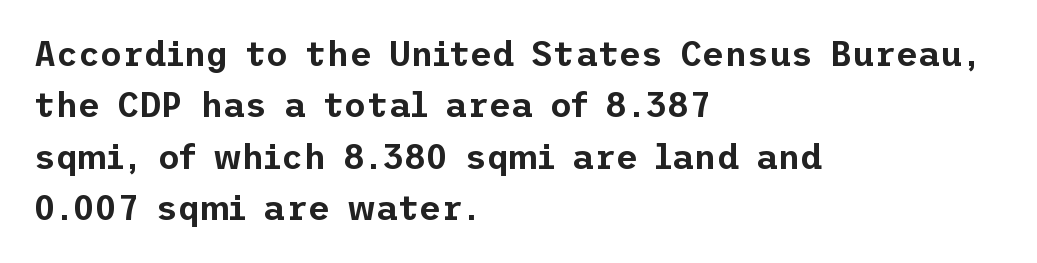
{"serif": "no", "italic": "no", "width": "normal", "stroke_contrast": "low", "x_height": "medium", "underline": "no", "align": "left", "line_spacing": "normal", "line_spacing_ratio": 1.51, "letter_spacing": "normal", "letter_spacing_em": 0.0, "glyph_px": 34}
